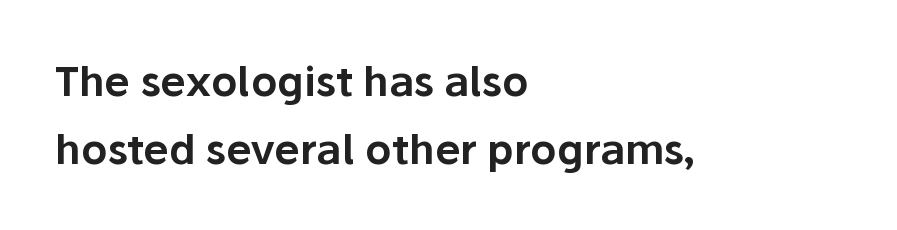
The passage is arranged the way most books set body copy — flush left. The type is set solid horizontally, with unmodified tracking. Clear beneath every line of the passage. A roman cut, with each character standing at attention. Spacing verdict: proportional, widths tailored to each character.
